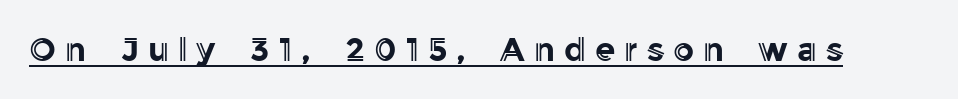
These lines are rendered in a variable-pitch font. This rendering widens character spacing well past its baseline value. The lettering holds an erect, upright posture throughout. Each line of the rendering has a horizontal stroke beneath the glyphs.
